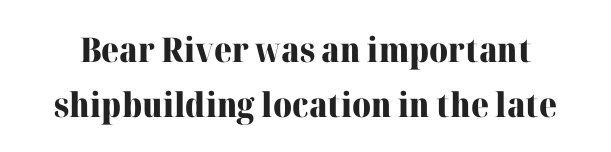
{"serif": "yes", "italic": "no", "bold": "yes", "weight": "heavy", "width": "normal", "stroke_contrast": "high", "x_height": "medium", "monospaced": "no", "underline": "no", "line_spacing": "normal", "line_spacing_ratio": 1.61, "letter_spacing": "normal", "letter_spacing_em": 0.0, "glyph_px": 34}
